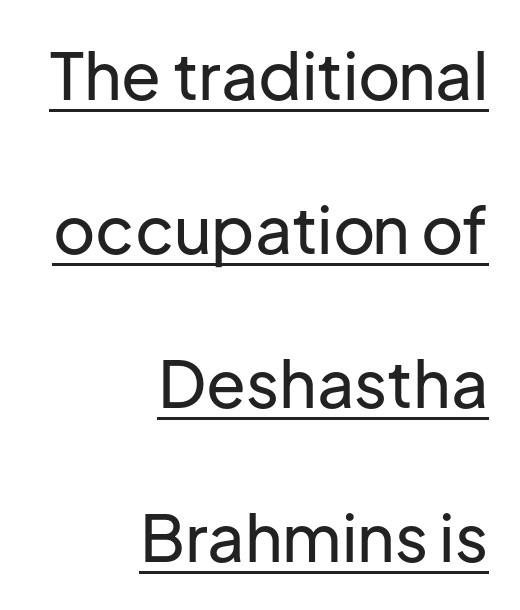
The lines are quadded right. Baseline-to-baseline distance is far greater than the letter height. Each letter keeps its own natural width here, so spacing adapts to shape. Every character sits straight up, as roman type does.
